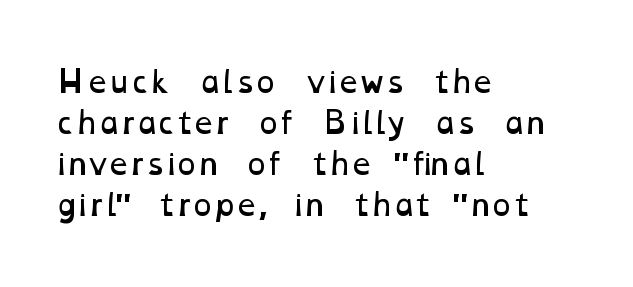
The image shows 29 px regular-weight, wide type; set left-aligned, normal line spacing (1.41x), normal letter spacing, not underlined; low stroke contrast and a medium x-height.
